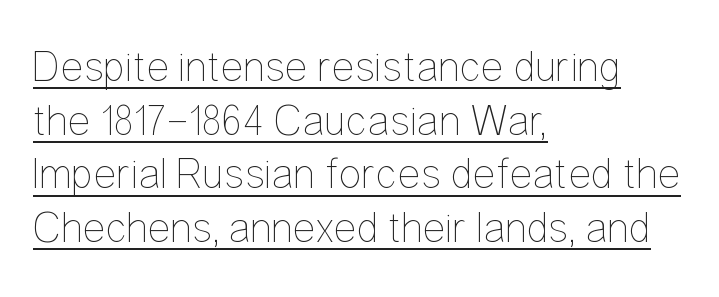
{"italic": "no", "bold": "no", "weight": "thin", "width": "condensed", "stroke_contrast": "low", "x_height": "medium", "monospaced": "no", "underline": "yes", "align": "left", "line_spacing": "normal", "line_spacing_ratio": 1.25, "letter_spacing": "normal", "letter_spacing_em": 0.0, "glyph_px": 43}
